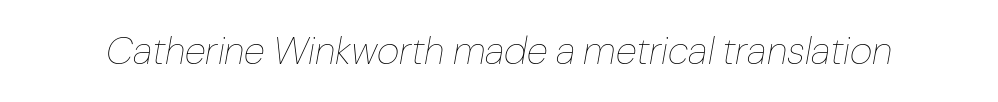
{"italic": "yes", "lean": "right", "slant_degrees": 10, "bold": "no", "weight": "thin", "width": "normal", "stroke_contrast": "low", "x_height": "medium", "monospaced": "no", "underline": "no", "letter_spacing": "normal", "letter_spacing_em": 0.0, "glyph_px": 39}
